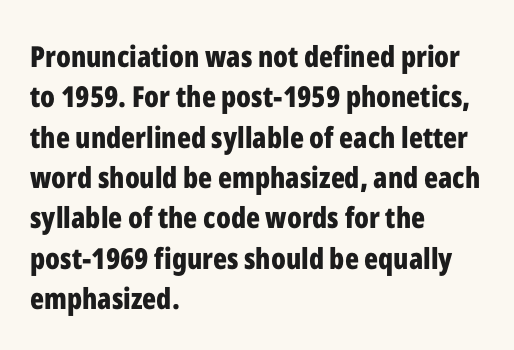
Plain, unruled lines of type. The face used here is proportionally spaced, like ordinary book or web type. Nobody touched the tracking dial on this one. Quick note: interline space is typical. The letters are bold, with thick, heavy strokes.
